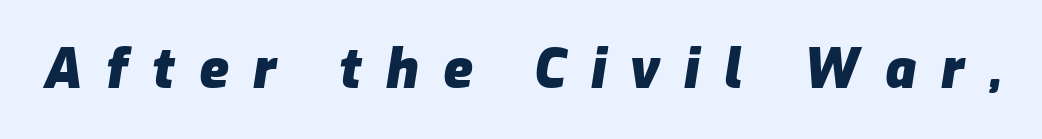
It's the slanting kind of type. Plain, unruled lines of type. Short note: letters widely spaced. The sample has been set heavy, in full bold. Do the characters align in a grid? No, the font is proportional.
